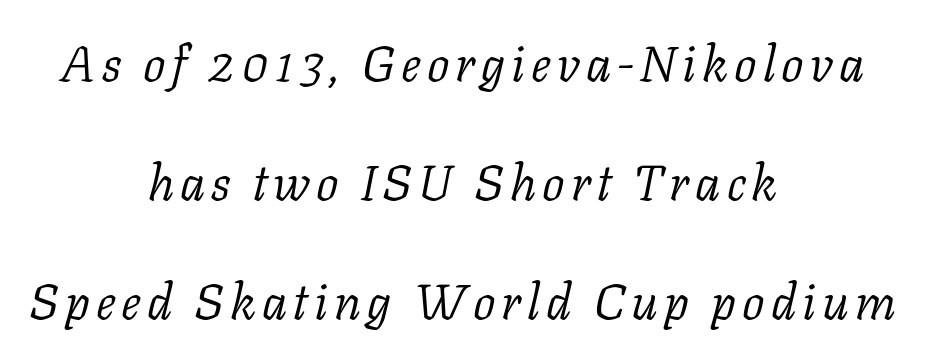
The image shows 50 px light serif type, italic (leaning right); set centered, loose line spacing (2.38x), not underlined; low stroke contrast and a medium x-height.
